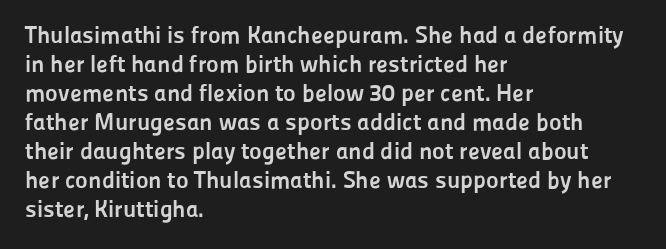
{"italic": "no", "bold": "yes", "underline": "no", "align": "left", "line_spacing_ratio": 1.21, "letter_spacing": "normal", "letter_spacing_em": 0.0, "glyph_px": 24}
